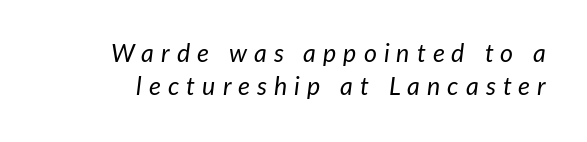
Q: Is the text bold? A: No.
Q: Is the text italic (slanted)? A: Yes, it leans right by about 7 degrees.
Q: Is the text underlined? A: No.
Q: Is the spacing between letters normal or unusually wide? A: Unusually wide.
Q: Is the spacing between lines tight, normal or loose? A: Normal.
